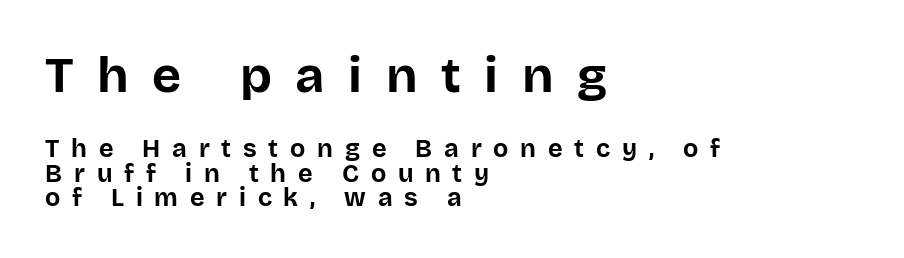
The image shows 50 px bold sans-serif type, upright; set left-aligned, tight line spacing (0.97x), unusually wide letter spacing (+0.47 em), not underlined; the first (top) block is 2.0x larger; low stroke contrast and a large x-height.
